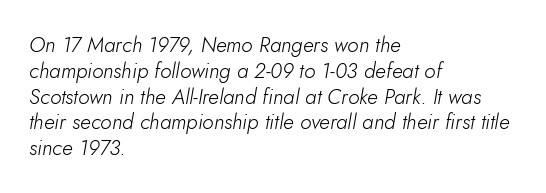
The image shows 21 px text type, italic (leaning right); set left-aligned, line spacing 1.23x, normal letter spacing, not underlined.
